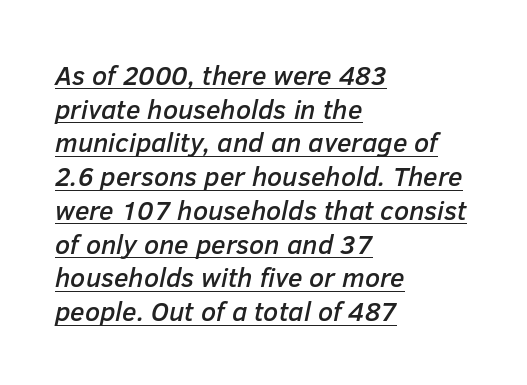
The image shows 27 px text type, italic (leaning right); set left-aligned, normal line spacing (1.25x), normal letter spacing, underlined.
